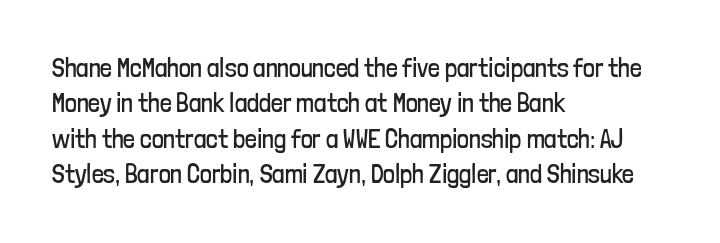
The image shows 26 px text type, upright; set left-aligned, normal line spacing (1.36x), normal letter spacing, not underlined.
